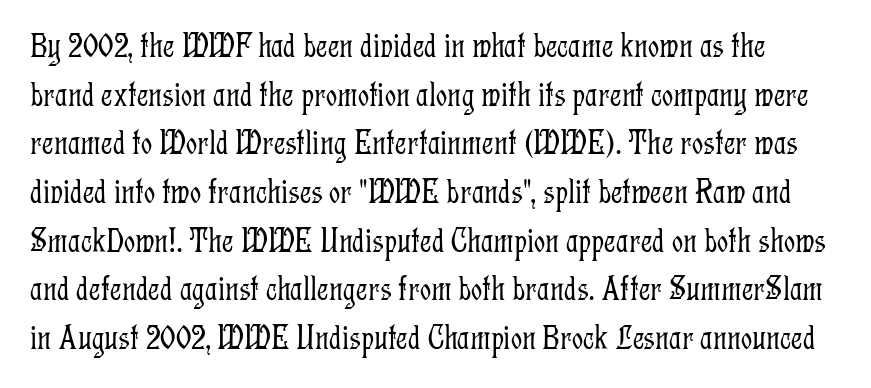
{"serif": "yes", "italic": "no", "bold": "no", "weight": "light", "width": "condensed", "stroke_contrast": "low", "x_height": "medium", "monospaced": "no", "underline": "no", "line_spacing": "normal", "line_spacing_ratio": 1.39, "letter_spacing": "normal", "letter_spacing_em": 0.0, "glyph_px": 35}
